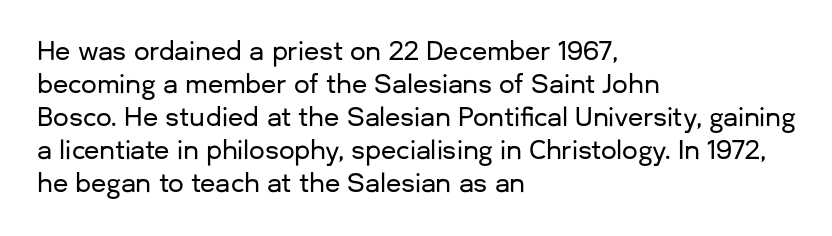
Q: Is the text italic (slanted)? A: No, it is upright.
Q: Is the text underlined? A: No.
Q: How is the paragraph aligned? A: Left-aligned.
Q: Is the spacing between letters normal or unusually wide? A: Normal.
Q: Is the spacing between lines tight, normal or loose? A: Normal.
